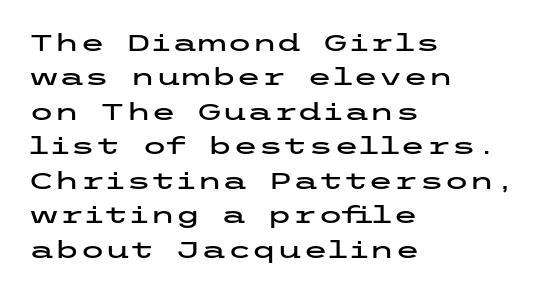
{"italic": "no", "underline": "no", "align": "left", "line_spacing": "normal", "line_spacing_ratio": 1.5, "letter_spacing": "normal", "letter_spacing_em": 0.0, "glyph_px": 23}
